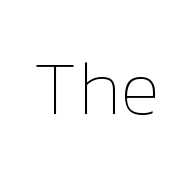
The image shows 74 px thin type, upright; set normal letter spacing, not underlined; low stroke contrast and a medium x-height.
